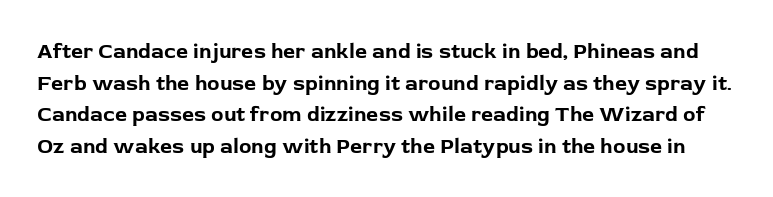
The image shows 21 px bold type, upright; set normal line spacing (1.51x), normal letter spacing, not underlined.
